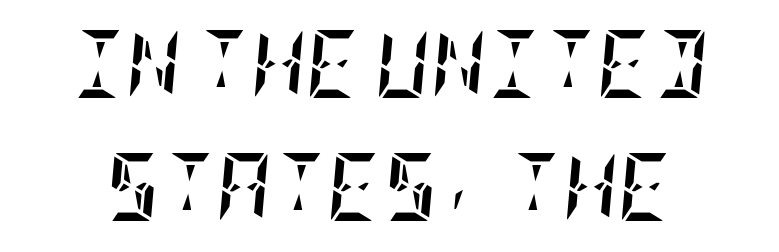
The glyphs have the mass of a bold cut. Each word holds together tightly as a unit, with standard inter-letter gaps. The area under the type is left untouched. Emphasis-style slanted type is in use.
